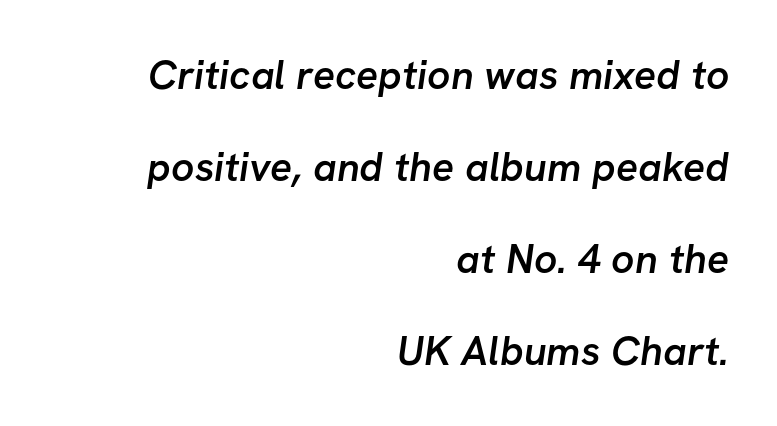
The image shows 41 px semibold sans-serif type; set right-aligned, loose line spacing (2.24x), normal letter spacing, not underlined; low stroke contrast and a medium x-height.
